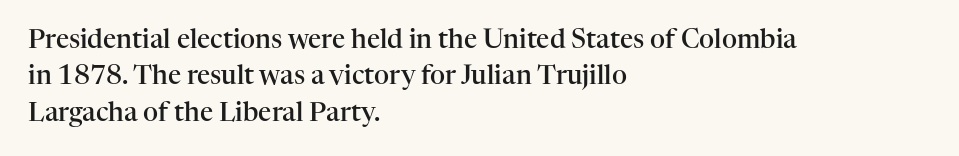
Q: Is the text bold? A: Semi-bold.
Q: Is the text italic (slanted)? A: No, it is upright.
Q: Is the text underlined? A: No.
Q: How is the paragraph aligned? A: Left-aligned.
Q: Is the spacing between letters normal or unusually wide? A: Normal.
Q: Is the spacing between lines tight, normal or loose? A: Normal.
